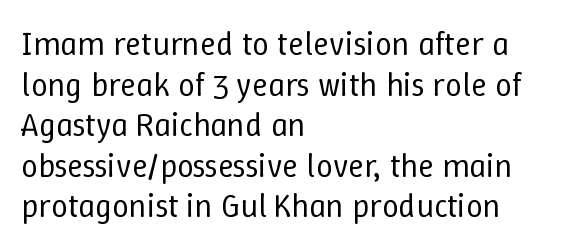
Q: Is the text bold? A: No.
Q: Is the text italic (slanted)? A: No, it is upright.
Q: Is the text underlined? A: No.
Q: How is the paragraph aligned? A: Left-aligned.
Q: Is the spacing between letters normal or unusually wide? A: Normal.
Q: Width (condensed, normal, or wide)? A: Normal.
Q: Stroke contrast? A: Low.
Q: x-height? A: Medium.
Q: Monospaced? A: No.
